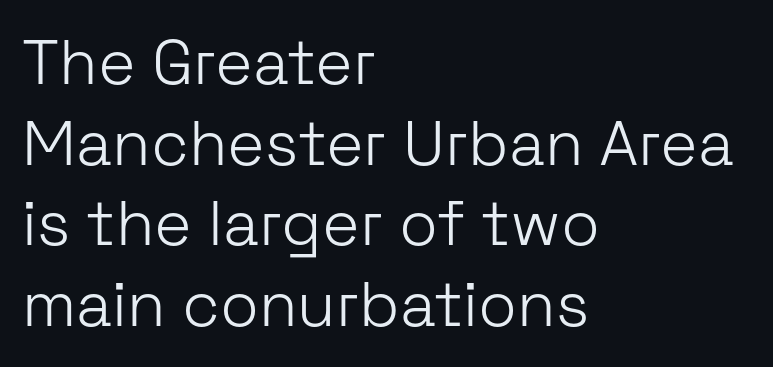
The image shows 63 px light sans-serif type, upright; set left-aligned, normal line spacing (1.28x), normal letter spacing, not underlined; low stroke contrast and a medium x-height.
